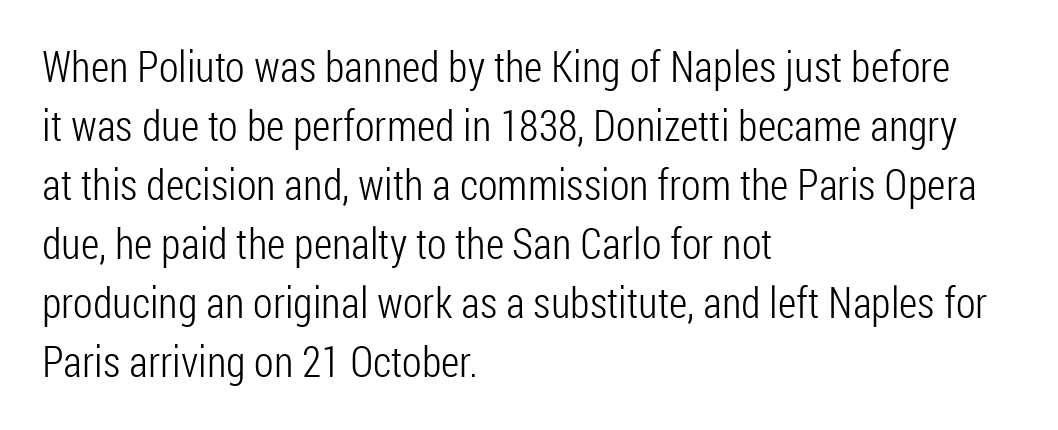
Q: Is the text bold? A: No.
Q: Is the text italic (slanted)? A: No, it is upright.
Q: Is the typeface a serif or a sans-serif typeface? A: Sans-serif.
Q: Is the text underlined? A: No.
Q: How is the paragraph aligned? A: Left-aligned.
Q: Is the spacing between letters normal or unusually wide? A: Normal.
Q: Is the spacing between lines tight, normal or loose? A: Normal.
Q: Width (condensed, normal, or wide)? A: Condensed.
Q: Stroke contrast? A: Low.
Q: x-height? A: Medium.
Q: Monospaced? A: No.
